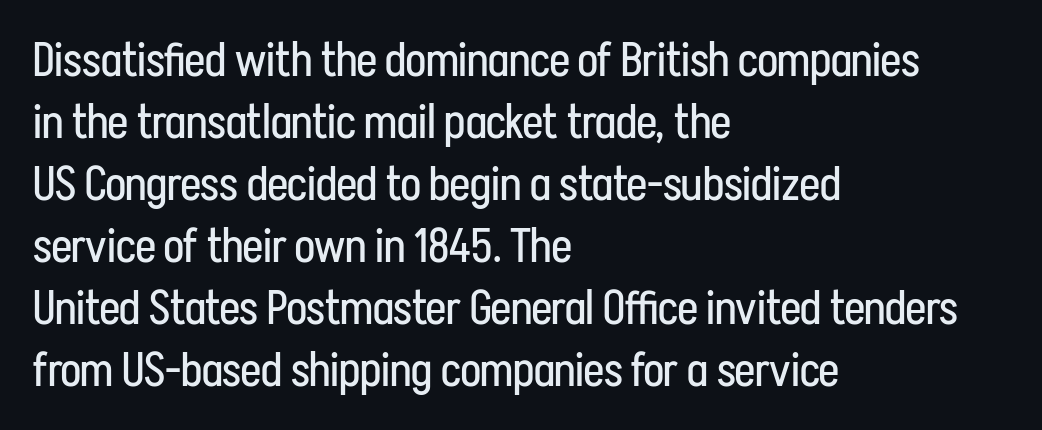
{"serif": "no", "italic": "no", "bold": "no", "weight": "regular", "width": "condensed", "stroke_contrast": "low", "x_height": "medium", "monospaced": "no", "underline": "no", "align": "left", "line_spacing": "normal", "line_spacing_ratio": 1.32, "letter_spacing": "normal", "letter_spacing_em": 0.0, "glyph_px": 47}
